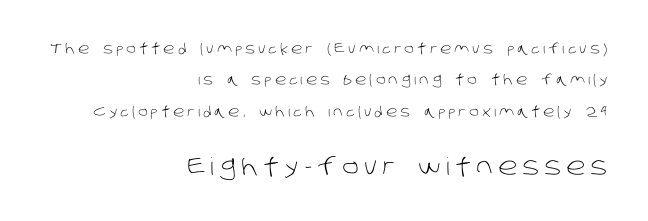
{"bold": "no", "underline": "no", "align": "right", "line_spacing": "loose", "line_spacing_ratio": 2.24, "letter_spacing": "wide", "letter_spacing_em": 0.23, "larger_block": "second", "size_ratio": 1.71, "glyph_px": 24}
